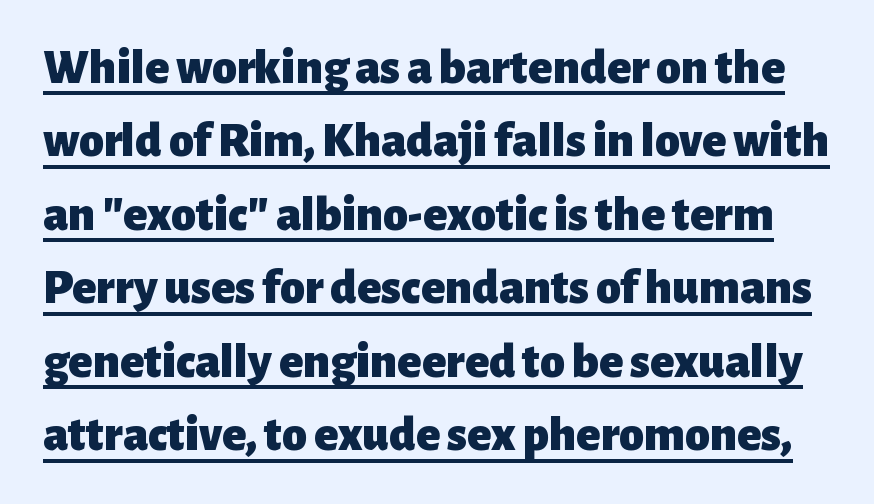
{"serif": "no", "italic": "no", "bold": "yes", "weight": "heavy", "width": "normal", "stroke_contrast": "low", "x_height": "medium", "monospaced": "no", "underline": "yes", "line_spacing": "normal", "line_spacing_ratio": 1.47, "letter_spacing": "normal", "letter_spacing_em": 0.0, "glyph_px": 50}
